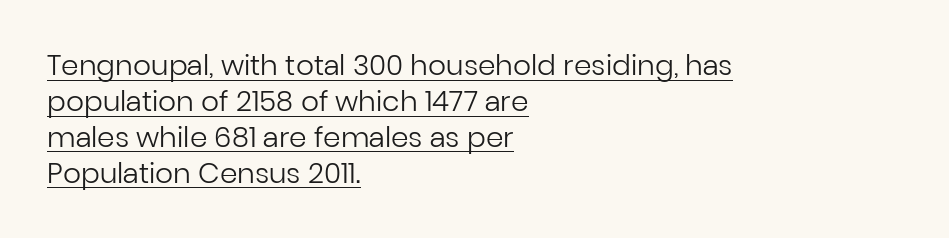
Left-aligned paragraph, ragged on the right. The letters stand straight up with perfectly vertical stems. Unbolded letterforms with no extra heft. These lines are composed in type without serifs.
